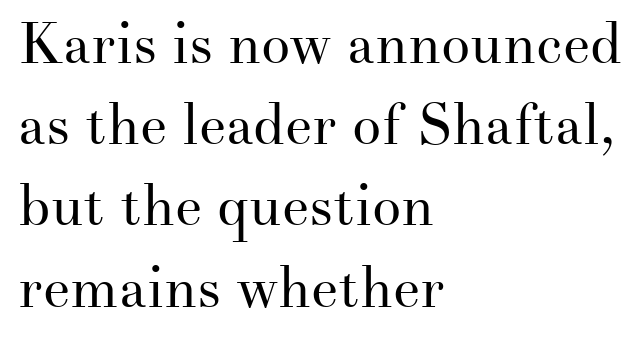
The image shows 58 px regular-weight serif type, upright; set left-aligned, normal line spacing (1.4x), normal letter spacing, not underlined; medium stroke contrast and a small x-height.
